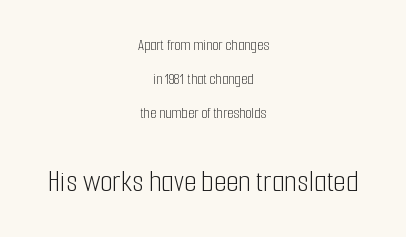
The image shows 32 px light, condensed sans-serif type, upright; set centered, loose line spacing (2.12x), normal letter spacing, not underlined; the second (bottom) block is 2.0x larger; low stroke contrast and a medium x-height.
